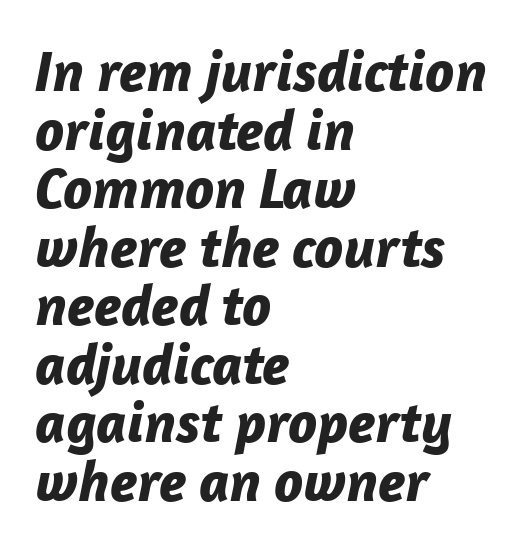
Varying glyph widths throughout — classic text-font behaviour. The foot of each line stays bare and open. Cramped leading. Typesetter's note: full bold, strokes at maximum text heaviness.
